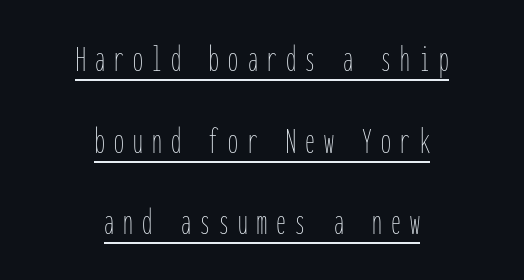
The rendering uses typewriter-style spacing with identical character cells. Horizontally, the lines are justified to the midpoint only. The words here are underlined. Substantial extra tracking has been applied to these lines.
